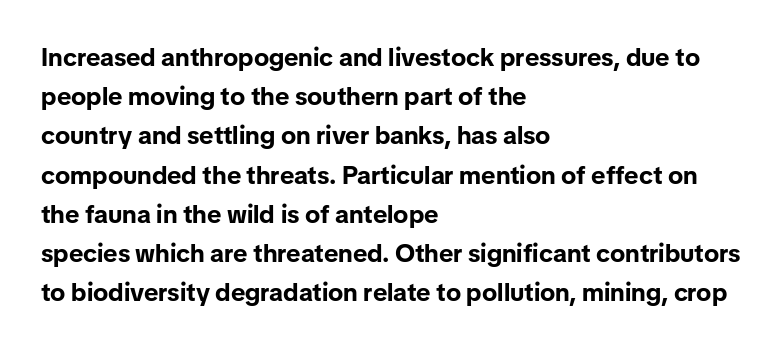
There is no visible air inserted between adjacent glyphs. This sample is left-justified, so line endings fall wherever the words run out. Normally led — the rows are evenly, conventionally spaced. The lettering holds an erect, upright posture throughout.
